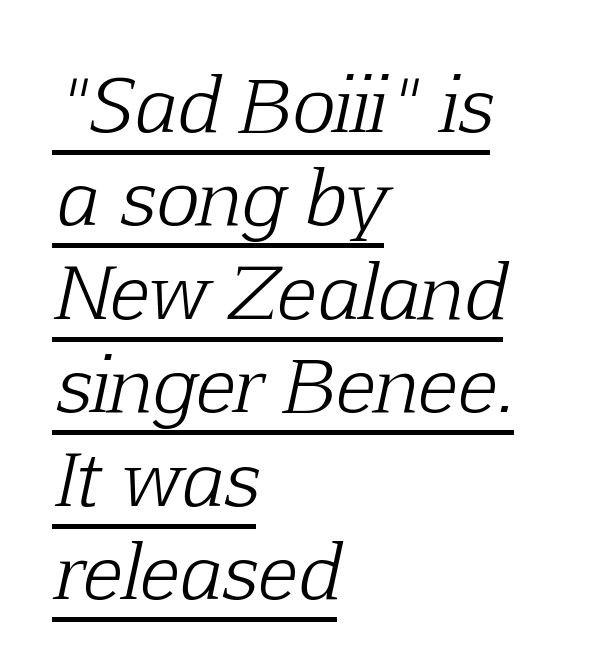
Q: Is the text bold? A: No.
Q: Is the text italic (slanted)? A: Yes, it leans right by about 12 degrees.
Q: Is the typeface a serif or a sans-serif typeface? A: Serif.
Q: Is the text underlined? A: Yes.
Q: How is the paragraph aligned? A: Left-aligned.
Q: Is the spacing between letters normal or unusually wide? A: Normal.
Q: Is the spacing between lines tight, normal or loose? A: Normal.
Q: Width (condensed, normal, or wide)? A: Normal.
Q: Stroke contrast? A: Low.
Q: x-height? A: Medium.
Q: Monospaced? A: No.
